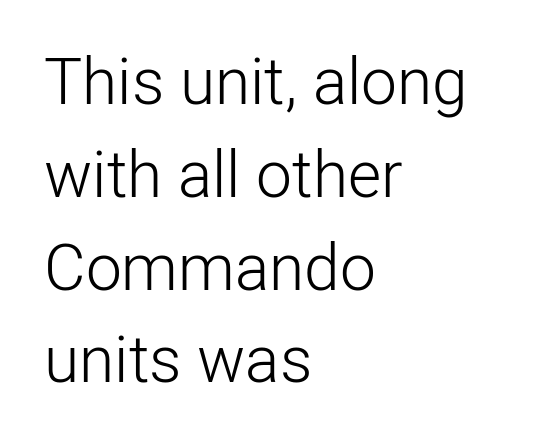
Left-aligned paragraph, ragged on the right. Type style note: lacks serifs. The block of text has a typical density, with ordinary space between rows. Vertical stems look standard width or narrower in stroke. The letterforms sit shoulder to shoulder at normal distance.
